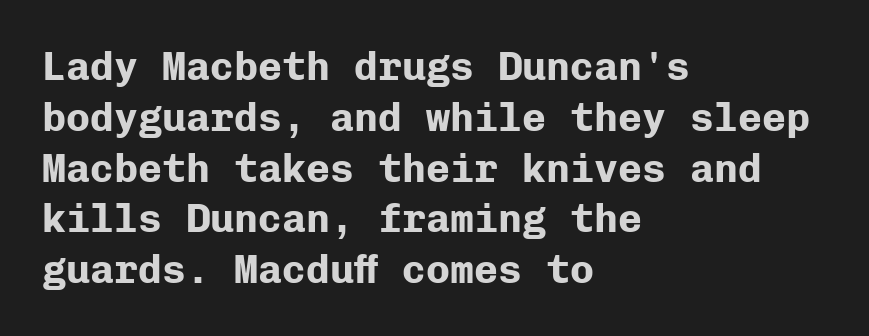
The image shows 40 px bold sans-serif type, upright, monospaced; set left-aligned, normal line spacing (1.27x), normal letter spacing, not underlined; low stroke contrast and a medium x-height.
